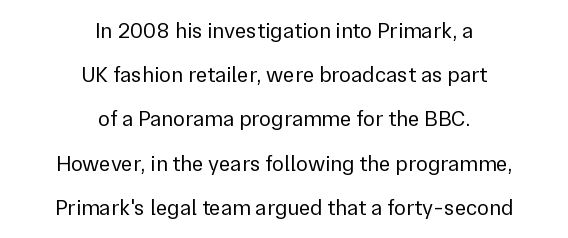
Does the lettering tilt? It doesn't — this is upright. The baseline area is clear. The cut favours lightness, reaching ordinary text weight at its darkest. Regarding leading, the lines here are spaced well apart. The setting favours the middle, as headings and verse often do. What stands out about the letter spacing? Nothing — it is the standard amount.
